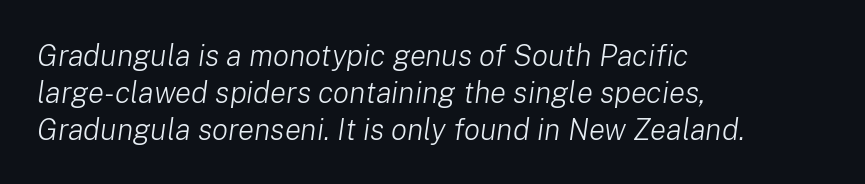
The image shows 30 px light type, italic (leaning right); set left-aligned, line spacing 1.23x, normal letter spacing, not underlined; low stroke contrast and a medium x-height.
